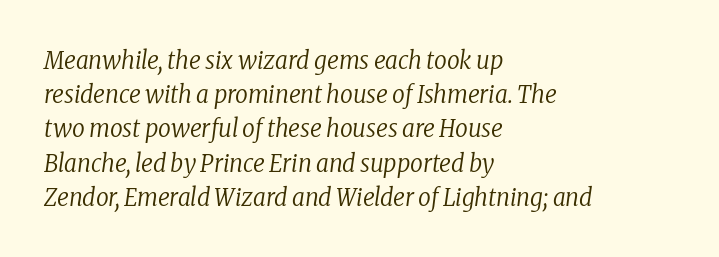
Q: Is the text bold? A: No.
Q: Is the text italic (slanted)? A: Yes, it leans right by about 8 degrees.
Q: Is the text underlined? A: No.
Q: How is the paragraph aligned? A: Left-aligned.
Q: Is the spacing between letters normal or unusually wide? A: Normal.
Q: Is the spacing between lines tight, normal or loose? A: Normal.
